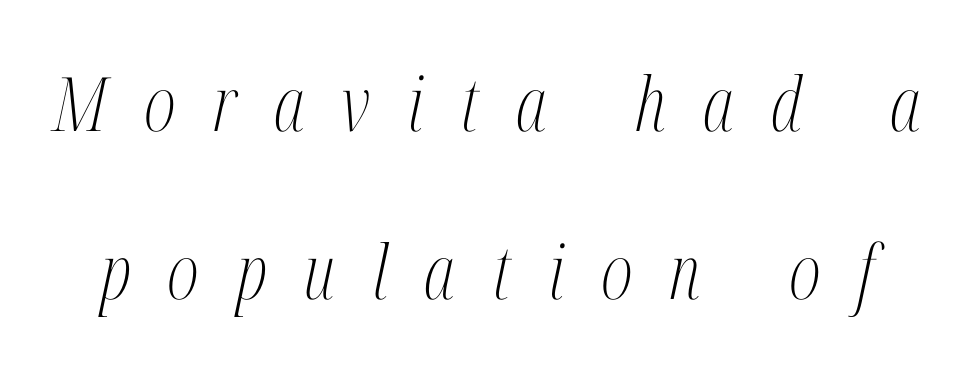
The font is comparable to plain body text, perhaps lighter. The specimen reads as italic at a glance. Bare-footed words on every line. The lines are spread far apart with generous leading. In terms of letterspacing, this is a distinctly airy, spread setting.
